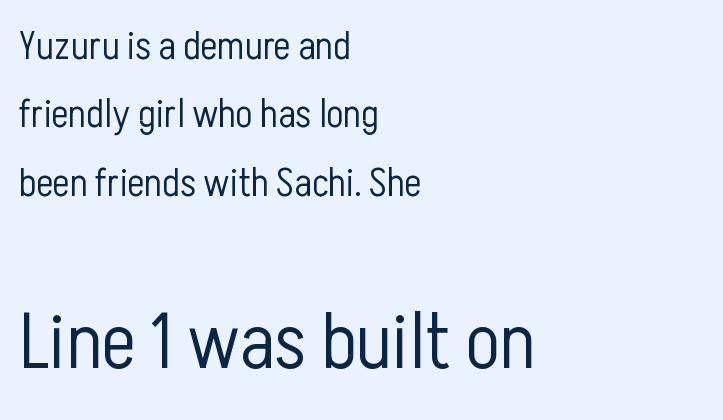
{"serif": "no", "italic": "no", "bold": "no", "weight": "light", "width": "condensed", "stroke_contrast": "low", "x_height": "medium", "monospaced": "no", "underline": "no", "align": "left", "line_spacing_ratio": 1.71, "letter_spacing": "normal", "letter_spacing_em": 0.0, "larger_block": "second", "size_ratio": 2.0, "glyph_px": 80}
